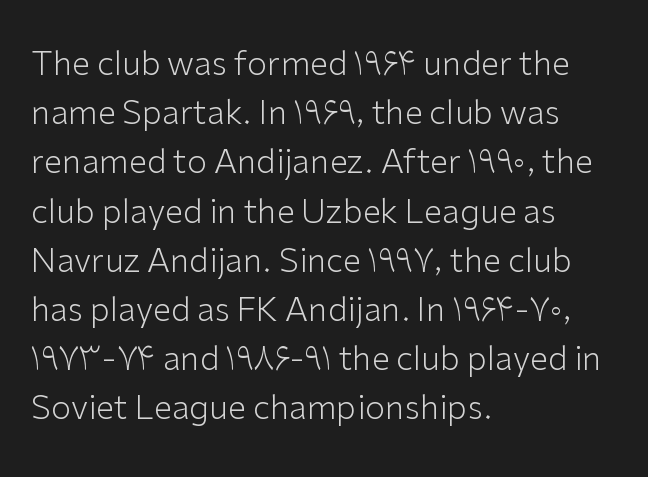
{"serif": "no", "italic": "no", "bold": "no", "weight": "light", "width": "normal", "stroke_contrast": "low", "x_height": "medium", "monospaced": "no", "underline": "no", "align": "left", "line_spacing": "normal", "line_spacing_ratio": 1.49, "letter_spacing": "normal", "letter_spacing_em": 0.0, "glyph_px": 33}
